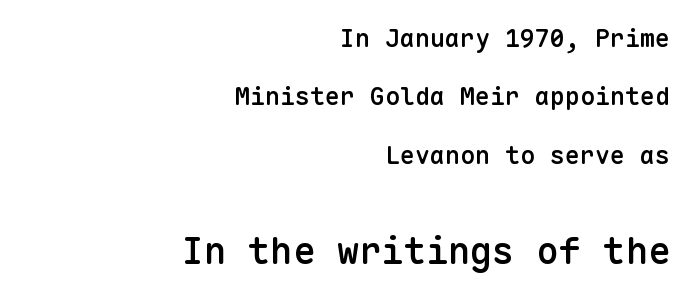
The image shows 37 px semibold sans-serif type, upright, monospaced; set right-aligned, loose line spacing (2.34x), normal letter spacing, not underlined; the second (bottom) block is 1.48x larger; low stroke contrast and a medium x-height.
